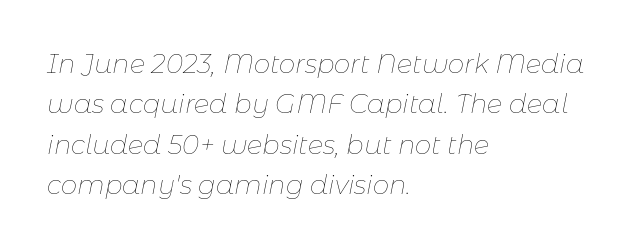
Q: Is the text bold? A: No.
Q: Is the text italic (slanted)? A: Yes, it leans right by about 11 degrees.
Q: Is the text underlined? A: No.
Q: How is the paragraph aligned? A: Left-aligned.
Q: Is the spacing between letters normal or unusually wide? A: Normal.
Q: Is the spacing between lines tight, normal or loose? A: Normal.
